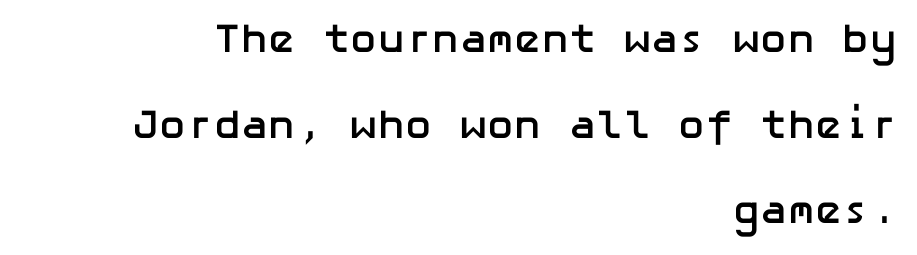
Q: Is the text bold? A: Yes.
Q: Is the text italic (slanted)? A: No, it is upright.
Q: Is the typeface a serif or a sans-serif typeface? A: Sans-serif.
Q: Is the text underlined? A: No.
Q: How is the paragraph aligned? A: Right-aligned.
Q: Is the spacing between letters normal or unusually wide? A: Normal.
Q: Is the spacing between lines tight, normal or loose? A: Loose.
Q: Width (condensed, normal, or wide)? A: Normal.
Q: Stroke contrast? A: Low.
Q: x-height? A: Medium.
